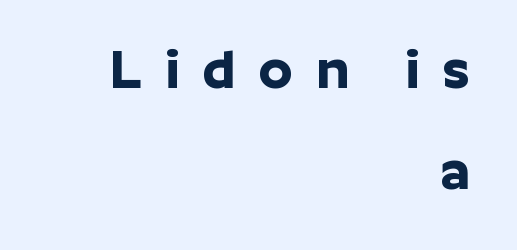
The image shows 54 px bold sans-serif type, upright; set right-aligned, line spacing 1.87x, unusually wide letter spacing (+0.43 em), not underlined; low stroke contrast and a medium x-height.
